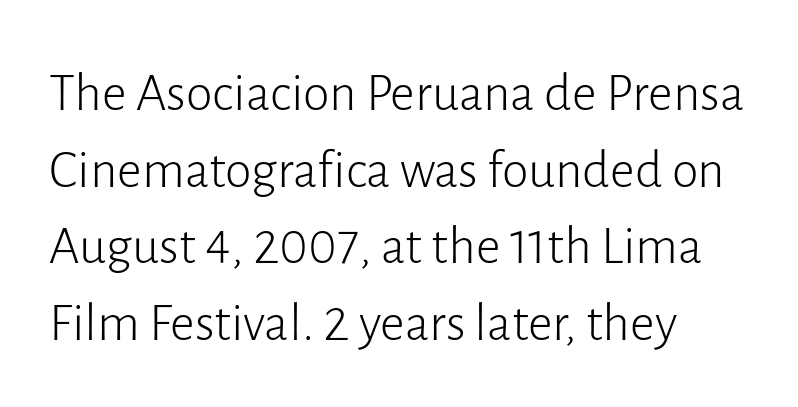
{"serif": "no", "italic": "no", "bold": "no", "weight": "light", "width": "normal", "stroke_contrast": "low", "x_height": "medium", "monospaced": "no", "underline": "no", "align": "left", "line_spacing": "normal", "line_spacing_ratio": 1.42, "letter_spacing": "normal", "letter_spacing_em": 0.0, "glyph_px": 54}
